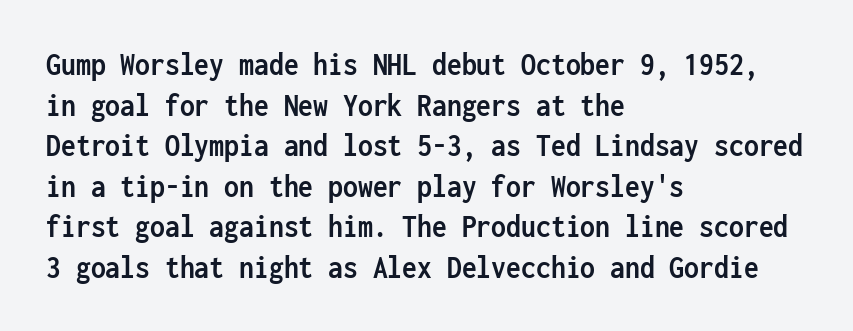
No word sits above an underline. This rendering leaves character spacing at its baseline value. As a designer I'd log this as weight 700, bold. The ragged edge is on the right, which tells us the setting is flush left. A typesetter would call this monospace, since all characters share one set width.
